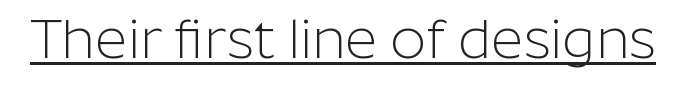
Nothing heavy about these letters — not bold at all. Grotesque or geometric, the face here clearly has no serifs. The lettering holds an erect, upright posture throughout. There is no visible air inserted between adjacent glyphs. The face used here appears with an underline applied.
